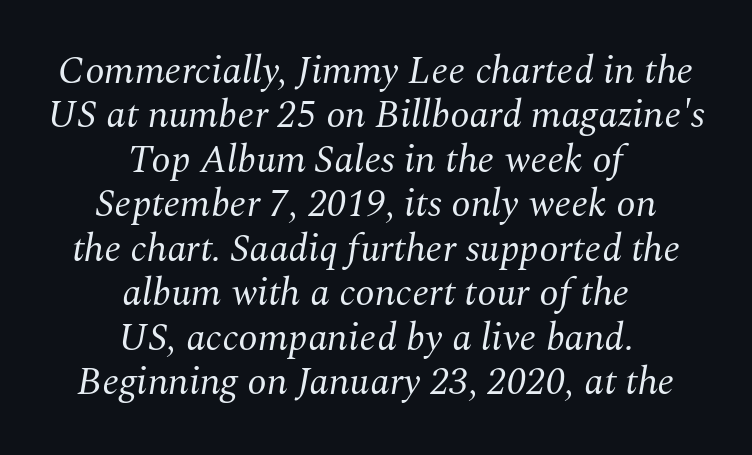
Q: Is the text bold? A: No.
Q: Is the text italic (slanted)? A: Yes, it leans right by about 10 degrees.
Q: Is the typeface a serif or a sans-serif typeface? A: Serif.
Q: Is the text underlined? A: No.
Q: How is the paragraph aligned? A: Centered.
Q: Is the spacing between letters normal or unusually wide? A: Normal.
Q: Is the spacing between lines tight, normal or loose? A: Tight.
Q: Width (condensed, normal, or wide)? A: Normal.
Q: Stroke contrast? A: Medium.
Q: x-height? A: Medium.
Q: Monospaced? A: No.
